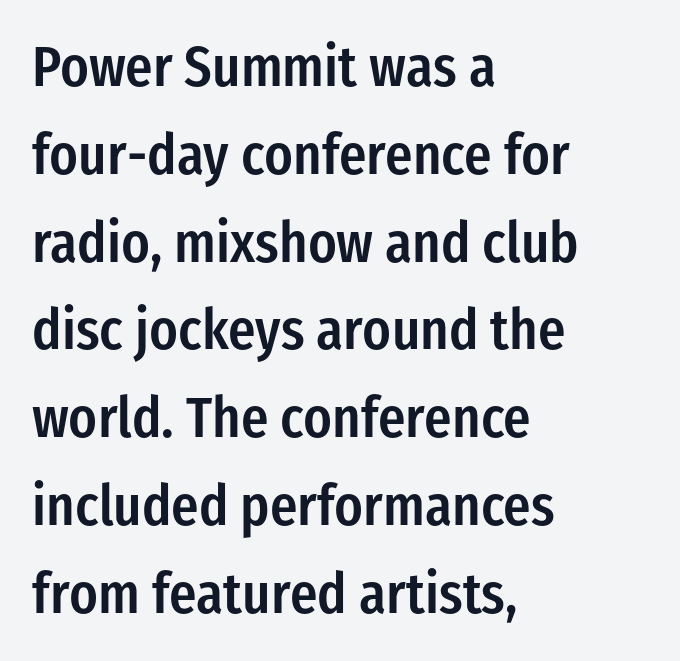
What kind of face is this? One without serifs — a sans. Character widths vary here, with narrow letters taking less room than wide ones. Observe the ordinary spacing: letters are neighbours, not strangers. Lines of text with bare space underneath. In terms of posture, this sample is upright.
